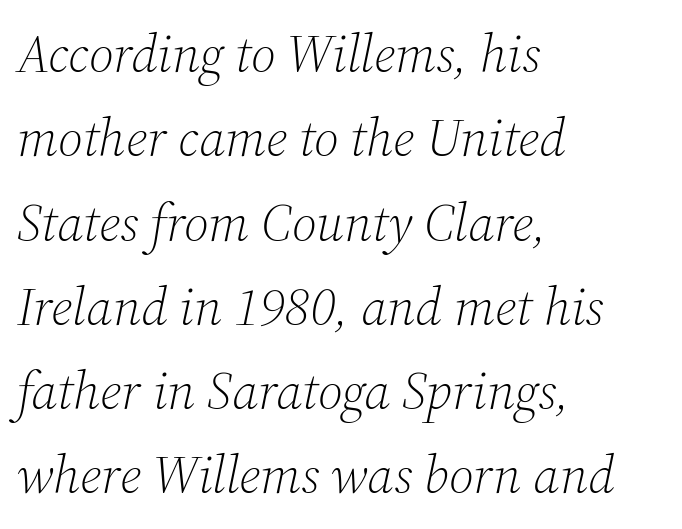
Q: Is the text bold? A: No.
Q: Is the text italic (slanted)? A: Yes, it leans right by about 12 degrees.
Q: Is the typeface a serif or a sans-serif typeface? A: Serif.
Q: Is the text underlined? A: No.
Q: How is the paragraph aligned? A: Left-aligned.
Q: Is the spacing between letters normal or unusually wide? A: Normal.
Q: Is the spacing between lines tight, normal or loose? A: Normal.
Q: Width (condensed, normal, or wide)? A: Normal.
Q: Stroke contrast? A: Medium.
Q: x-height? A: Medium.
Q: Monospaced? A: No.
